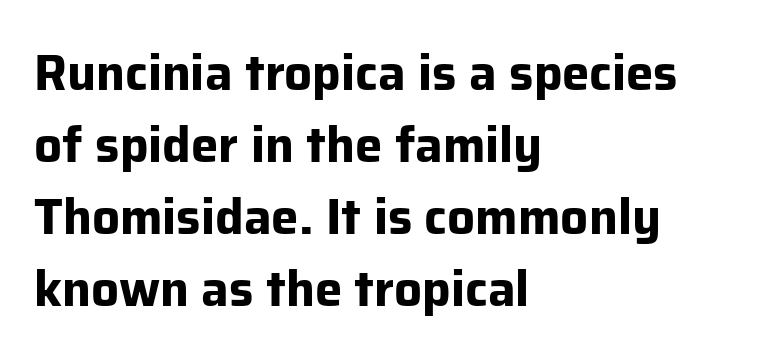
When letters stand straight like this, we call the style roman or upright. The rendering keeps characters at their native spacing. The space directly below the letters is spotless. A dark, heavy texture on the line: the type is bold. Note the varied advance widths — an 'i' is clearly narrower than an 'm'.
